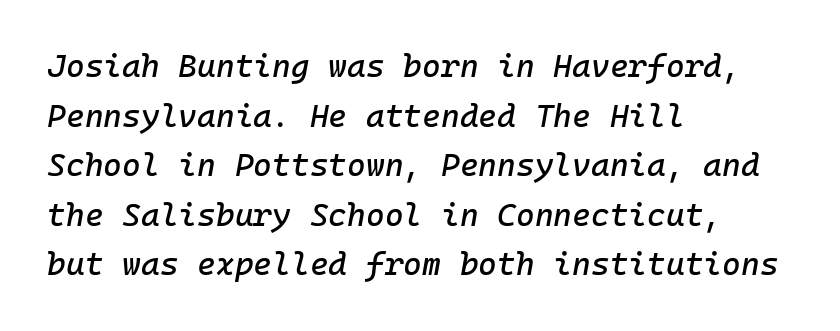
Q: Is the text italic (slanted)? A: Yes, it leans right by about 10 degrees.
Q: Is the text underlined? A: No.
Q: How is the paragraph aligned? A: Left-aligned.
Q: Is the spacing between letters normal or unusually wide? A: Normal.
Q: Is the spacing between lines tight, normal or loose? A: Normal.
Q: Width (condensed, normal, or wide)? A: Normal.
Q: Stroke contrast? A: Low.
Q: x-height? A: Medium.
Q: Monospaced? A: Yes.
